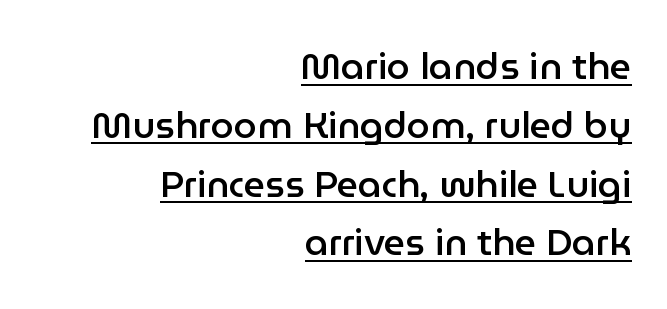
{"serif": "no", "italic": "no", "bold": "semi", "weight": "semibold", "width": "normal", "stroke_contrast": "low", "x_height": "medium", "monospaced": "no", "underline": "yes", "align": "right", "line_spacing": "normal", "line_spacing_ratio": 1.59, "letter_spacing": "normal", "letter_spacing_em": 0.0, "glyph_px": 37}
